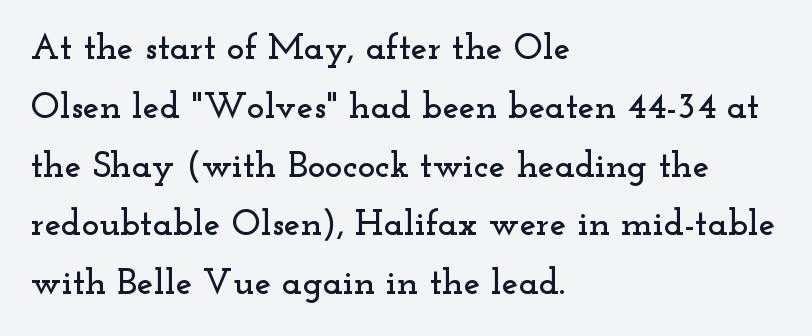
What kind of face is this? One with serifs. Casual observation: everything's shoved over to the left. The lettering stays uniformly vertical, giving the passage a roman look. The line-height multiplier appears to be the usual default. The letters advance in unequal steps, a hallmark of proportional type.
